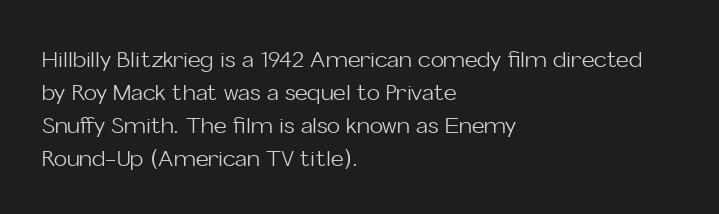
The image shows 22 px text type, upright; set left-aligned, normal line spacing (1.5x), normal letter spacing, not underlined.
